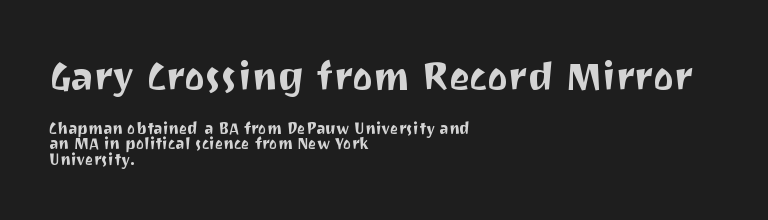
{"serif": "no", "italic": "no", "width": "normal", "stroke_contrast": "medium", "x_height": "medium", "monospaced": "no", "underline": "no", "align": "left", "line_spacing": "tight", "line_spacing_ratio": 0.95, "letter_spacing": "normal", "letter_spacing_em": 0.0, "larger_block": "first", "size_ratio": 2.44, "glyph_px": 39}
